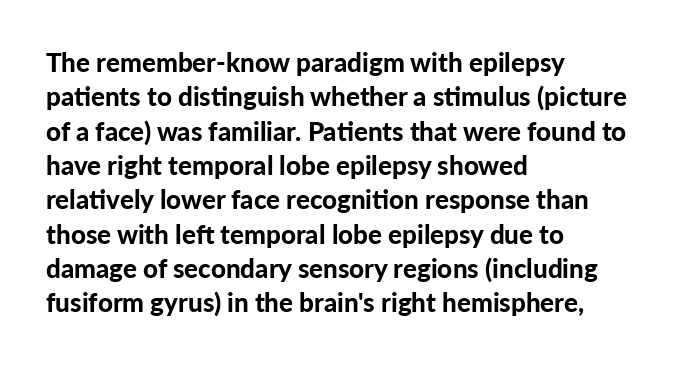
Words appear dense and cohesive because spacing is normal. Typeset ragged right — the left edge is the straight one. This sample keeps an unexceptional amount of space between lines. A clean baseline with only descenders dipping below it. Notice how thick the strokes are: this is what a full bold looks like. This is the regular roman posture of the typeface.
